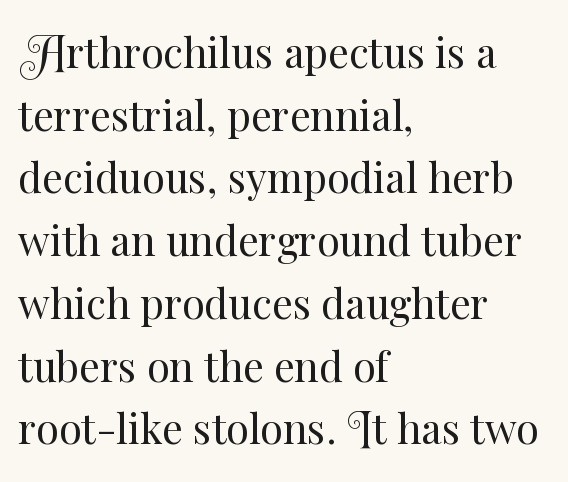
{"italic": "no", "bold": "no", "weight": "regular", "width": "normal", "stroke_contrast": "medium", "x_height": "small", "monospaced": "no", "underline": "no", "align": "left", "line_spacing": "normal", "line_spacing_ratio": 1.53, "letter_spacing": "normal", "letter_spacing_em": 0.0, "glyph_px": 41}
